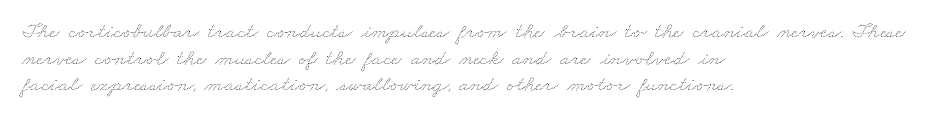
The image shows 22 px text type; set left-aligned, line spacing 1.21x, normal letter spacing, not underlined.
